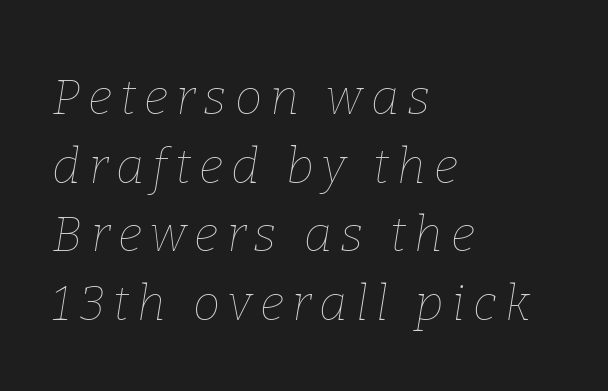
The image shows 49 px thin type, italic (leaning right); set left-aligned, normal line spacing (1.4x), not underlined; low stroke contrast and a medium x-height.
